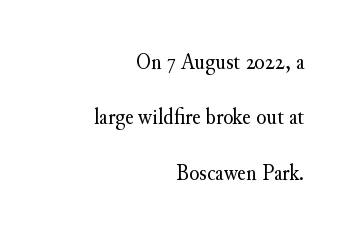
Weight: regular or lighter. Horizontal bands of white between lines are thick stripes. Alignment: flush right. Is the letter spacing exaggerated? No — it looks like the ordinary default. If you drew a line through each stem, it would be perfectly vertical. Honestly, there is no underline to notice here at all.
